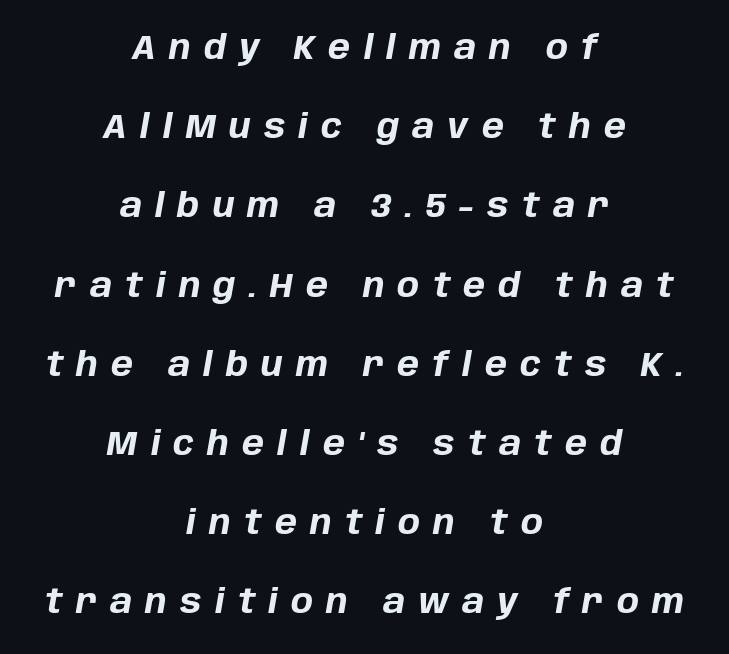
The image shows 33 px bold type, italic (leaning right); set centered, loose line spacing (2.4x), unusually wide letter spacing (+0.4 em), not underlined; low stroke contrast and a large x-height.
